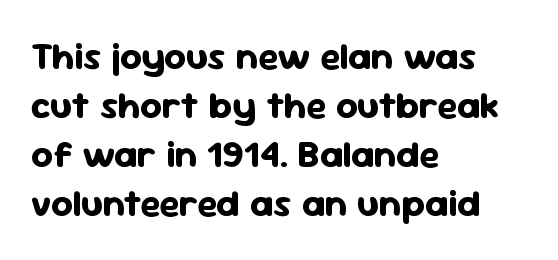
{"serif": "no", "italic": "no", "bold": "yes", "weight": "bold", "width": "normal", "stroke_contrast": "low", "x_height": "medium", "monospaced": "no", "underline": "no", "align": "left", "line_spacing": "normal", "line_spacing_ratio": 1.29, "letter_spacing": "normal", "letter_spacing_em": 0.0, "glyph_px": 38}
